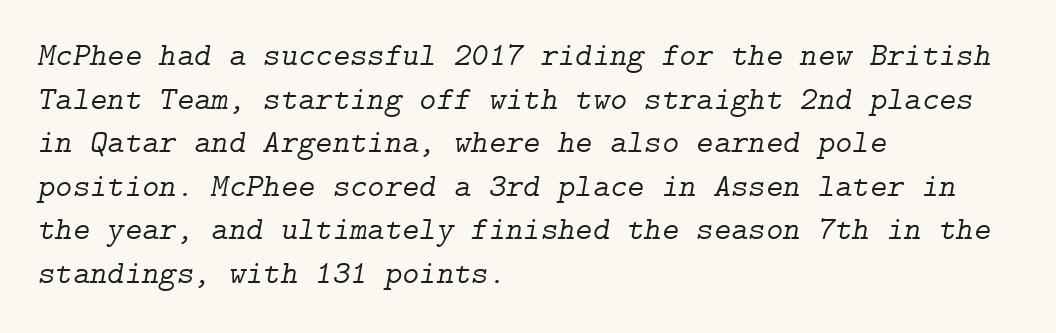
Q: Is the text bold? A: No.
Q: Is the text italic (slanted)? A: Yes, it leans right by about 9 degrees.
Q: Is the typeface a serif or a sans-serif typeface? A: Serif.
Q: Is the text underlined? A: No.
Q: How is the paragraph aligned? A: Left-aligned.
Q: Is the spacing between letters normal or unusually wide? A: Normal.
Q: Is the spacing between lines tight, normal or loose? A: Normal.
Q: Width (condensed, normal, or wide)? A: Normal.
Q: Stroke contrast? A: Low.
Q: x-height? A: Medium.
